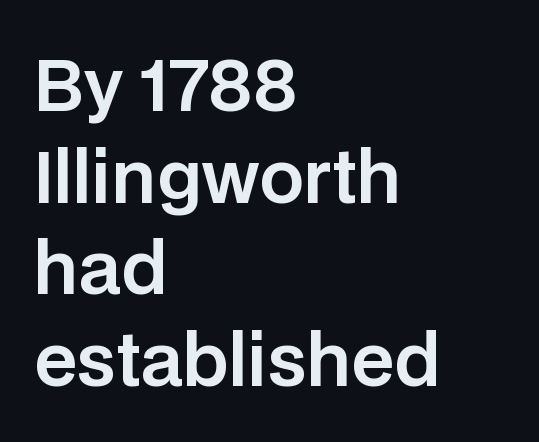
Q: Is the text italic (slanted)? A: No, it is upright.
Q: Is the typeface a serif or a sans-serif typeface? A: Sans-serif.
Q: Is the text underlined? A: No.
Q: How is the paragraph aligned? A: Left-aligned.
Q: Is the spacing between letters normal or unusually wide? A: Normal.
Q: Is the spacing between lines tight, normal or loose? A: Normal.
Q: Width (condensed, normal, or wide)? A: Normal.
Q: Stroke contrast? A: Low.
Q: x-height? A: Large.
Q: Monospaced? A: No.
